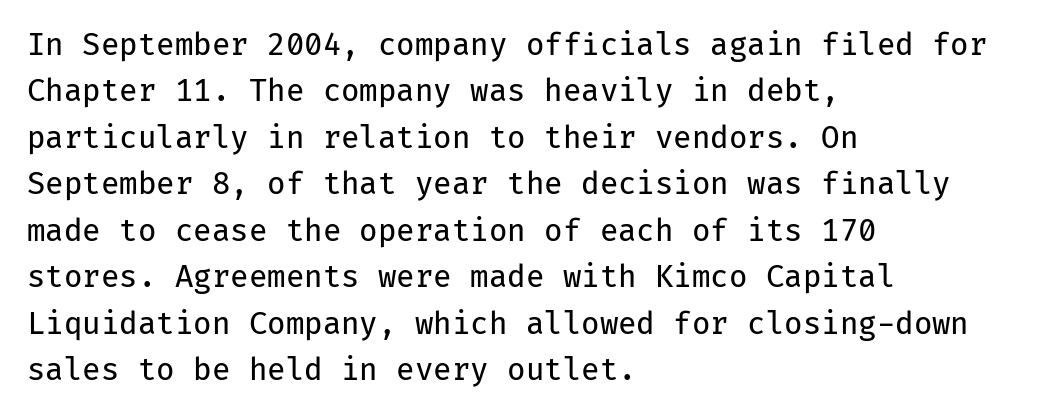
{"serif": "no", "italic": "no", "bold": "no", "weight": "regular", "width": "normal", "stroke_contrast": "low", "x_height": "medium", "monospaced": "yes", "underline": "no", "align": "left", "line_spacing": "normal", "line_spacing_ratio": 1.55, "letter_spacing": "normal", "letter_spacing_em": 0.0, "glyph_px": 30}
